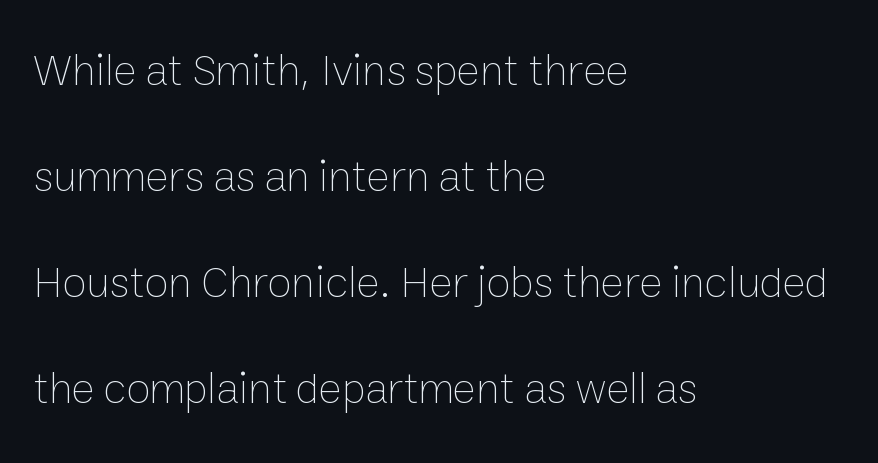
{"italic": "no", "bold": "no", "weight": "thin", "width": "normal", "stroke_contrast": "low", "x_height": "medium", "monospaced": "no", "underline": "no", "align": "left", "line_spacing": "loose", "line_spacing_ratio": 2.41, "letter_spacing": "normal", "letter_spacing_em": 0.0, "glyph_px": 44}
